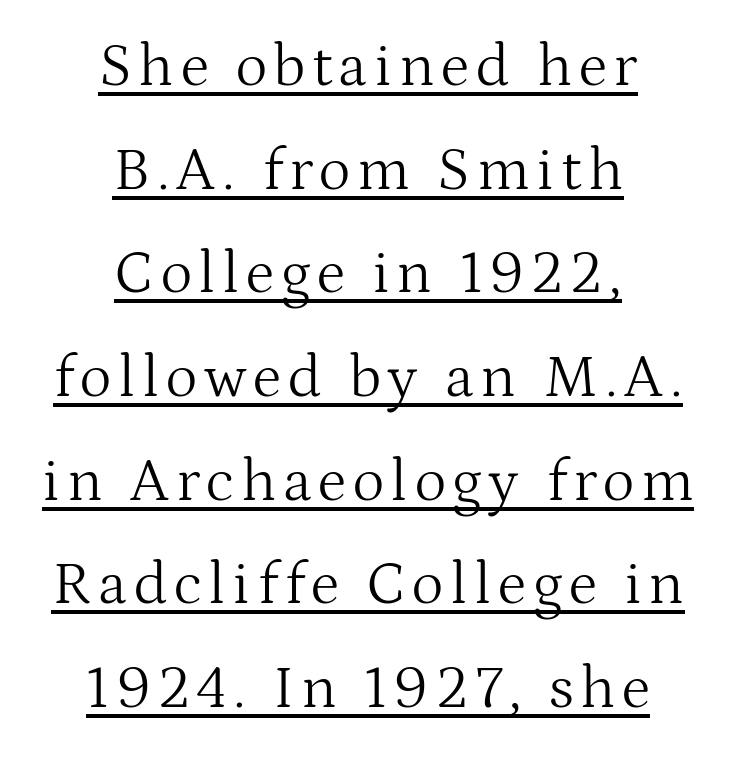
Q: Is the text bold? A: No.
Q: Is the text italic (slanted)? A: No, it is upright.
Q: Is the typeface a serif or a sans-serif typeface? A: Serif.
Q: Is the text underlined? A: Yes.
Q: How is the paragraph aligned? A: Centered.
Q: Is the spacing between lines tight, normal or loose? A: Normal.
Q: Width (condensed, normal, or wide)? A: Normal.
Q: Stroke contrast? A: Medium.
Q: x-height? A: Medium.
Q: Monospaced? A: No.
